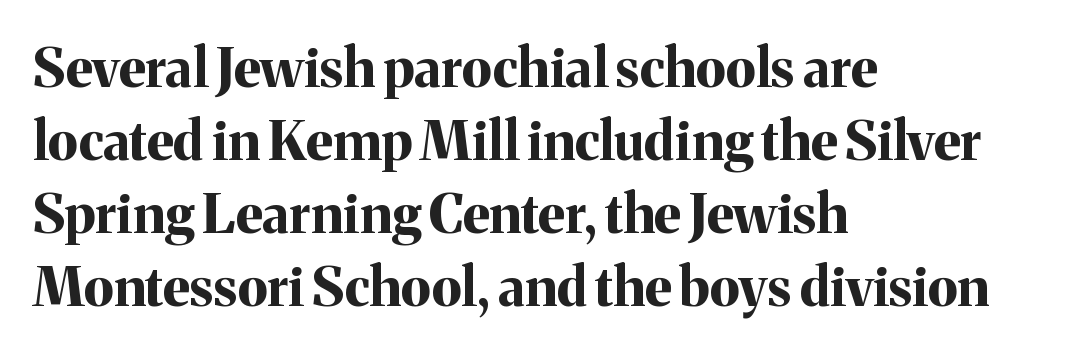
{"serif": "yes", "italic": "no", "bold": "yes", "weight": "bold", "width": "normal", "stroke_contrast": "medium", "x_height": "medium", "monospaced": "no", "underline": "no", "align": "left", "line_spacing": "normal", "line_spacing_ratio": 1.35, "letter_spacing": "normal", "letter_spacing_em": 0.0, "glyph_px": 54}
